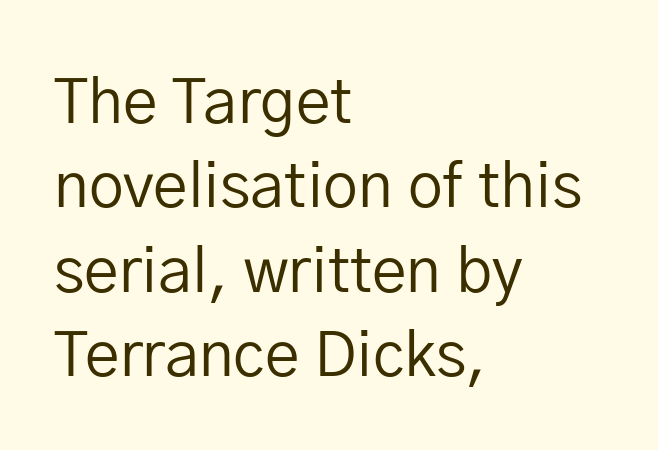
Observe the absence of serifs on each vertical stroke in this sample. Ink coverage per letter is moderate at most. Is this a fixed-width face? No — the glyphs have proportional, varying widths. Where is the straight margin? On the left. A normal amount of white space separates one row of letters from the next.
